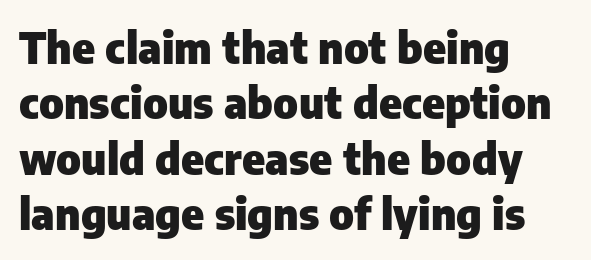
The image shows 43 px heavy sans-serif type, upright; set left-aligned, normal line spacing (1.29x), normal letter spacing, not underlined; low stroke contrast and a medium x-height.
